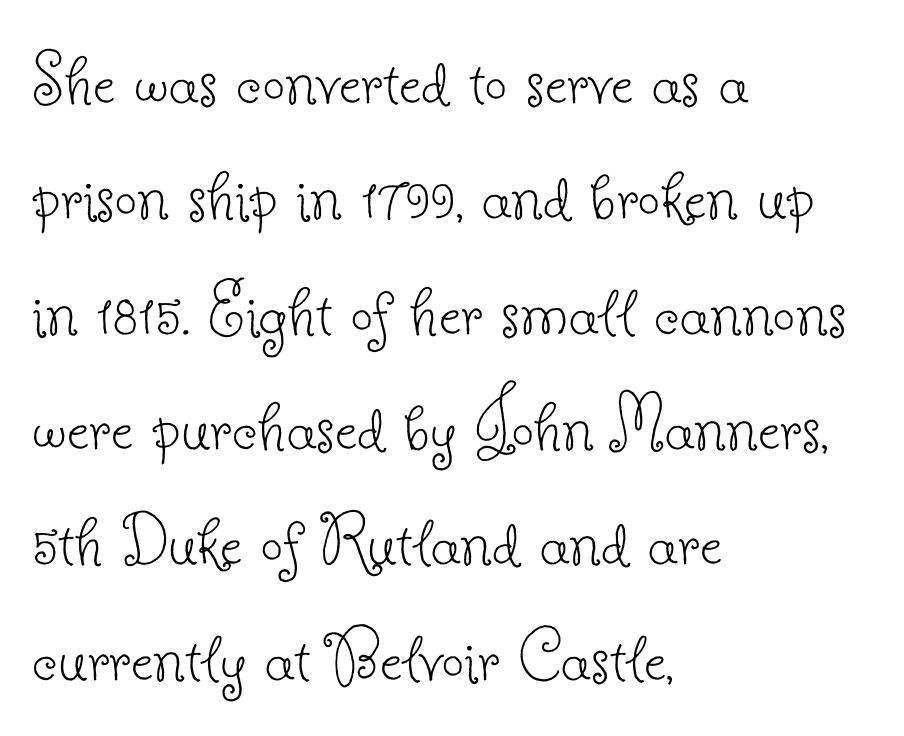
{"serif": "yes", "italic": "no", "bold": "no", "weight": "thin", "width": "normal", "stroke_contrast": "low", "x_height": "small", "monospaced": "no", "underline": "no", "align": "left", "line_spacing": "normal", "line_spacing_ratio": 1.46, "letter_spacing": "normal", "letter_spacing_em": 0.0, "glyph_px": 79}
